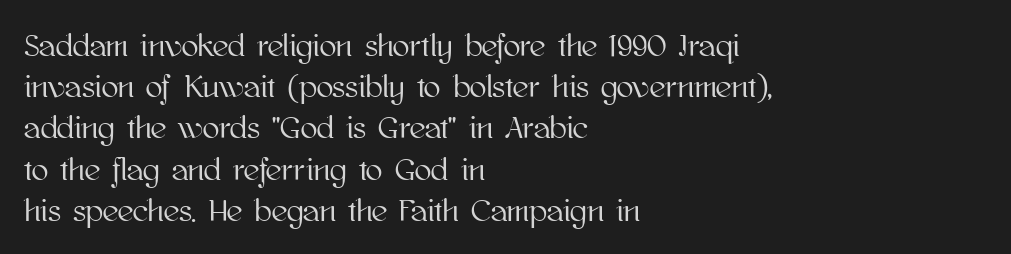
Q: Is the text italic (slanted)? A: No, it is upright.
Q: Is the text underlined? A: No.
Q: How is the paragraph aligned? A: Left-aligned.
Q: Is the spacing between letters normal or unusually wide? A: Normal.
Q: Is the spacing between lines tight, normal or loose? A: Normal.
Q: Width (condensed, normal, or wide)? A: Normal.
Q: Stroke contrast? A: High.
Q: x-height? A: Medium.
Q: Monospaced? A: No.
